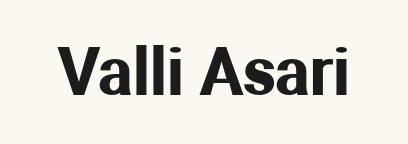
Q: Is the text italic (slanted)? A: No, it is upright.
Q: Is the typeface a serif or a sans-serif typeface? A: Sans-serif.
Q: Is the text underlined? A: No.
Q: Is the spacing between letters normal or unusually wide? A: Normal.
Q: Width (condensed, normal, or wide)? A: Normal.
Q: Stroke contrast? A: Medium.
Q: x-height? A: Medium.
Q: Monospaced? A: No.
